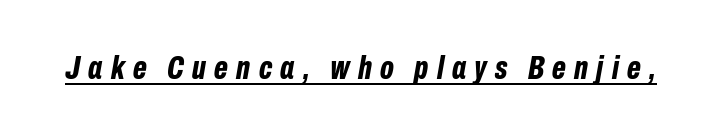
{"italic": "yes", "lean": "right", "slant_degrees": 10, "bold": "yes", "weight": "bold", "width": "condensed", "stroke_contrast": "low", "x_height": "medium", "monospaced": "no", "underline": "yes", "letter_spacing": "wide", "letter_spacing_em": 0.25, "glyph_px": 33}
